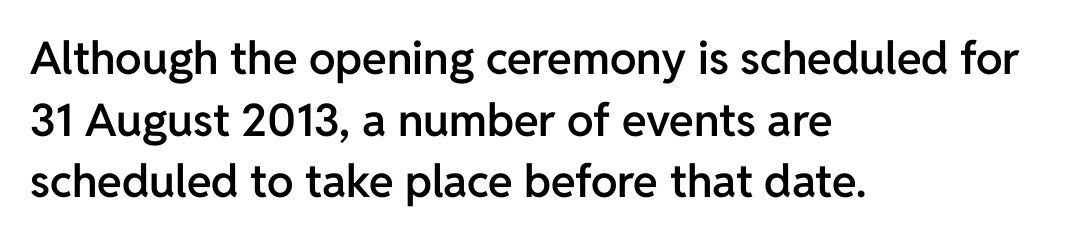
The image shows 45 px semibold sans-serif type, upright; set left-aligned, normal line spacing (1.37x), normal letter spacing, not underlined; low stroke contrast and a medium x-height.
